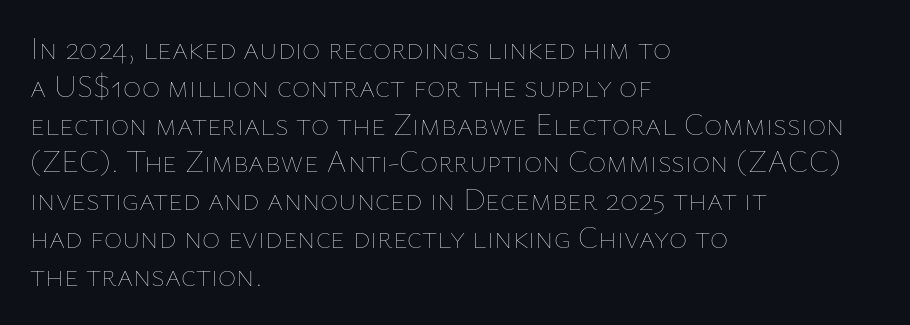
The image shows 31 px thin type, upright; set left-aligned, line spacing 1.22x, normal letter spacing, not underlined; low stroke contrast and a medium x-height.
